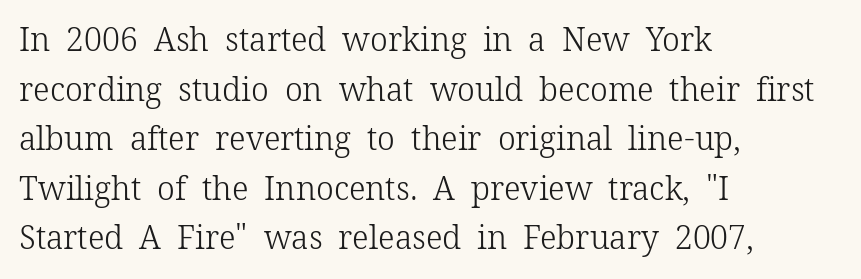
Q: Is the text bold? A: No.
Q: Is the text italic (slanted)? A: No, it is upright.
Q: Is the typeface a serif or a sans-serif typeface? A: Serif.
Q: Is the text underlined? A: No.
Q: How is the paragraph aligned? A: Left-aligned.
Q: Is the spacing between letters normal or unusually wide? A: Normal.
Q: Is the spacing between lines tight, normal or loose? A: Normal.
Q: Width (condensed, normal, or wide)? A: Normal.
Q: Stroke contrast? A: Low.
Q: x-height? A: Medium.
Q: Monospaced? A: No.
